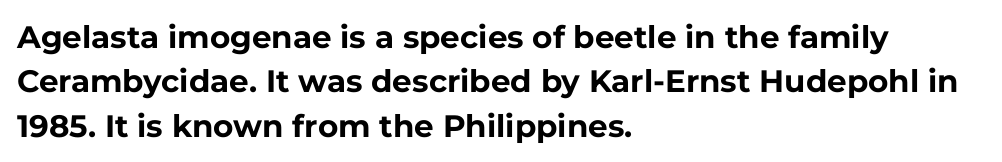
What's the leading like? Ordinary, nothing unusual. These lines were composed using upright roman letters. Nope, no serifs anywhere on these letters. Where is the straight margin? On the left. The rendering uses a bold face; every stroke is thick and dark. Character widths vary here, with narrow letters taking less room than wide ones.
